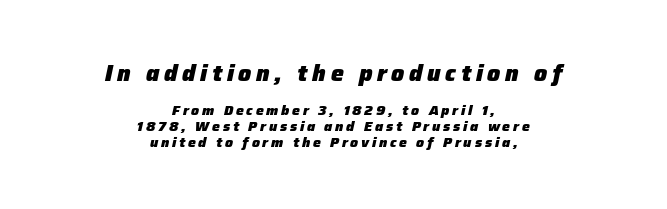
Casual observation: everything's sitting right in the middle. Compare the two chunks: the upper has the greater cap height. The typesetting leans heavy: a genuine bold. The passage shown has open, widely tracked lettering throughout.
